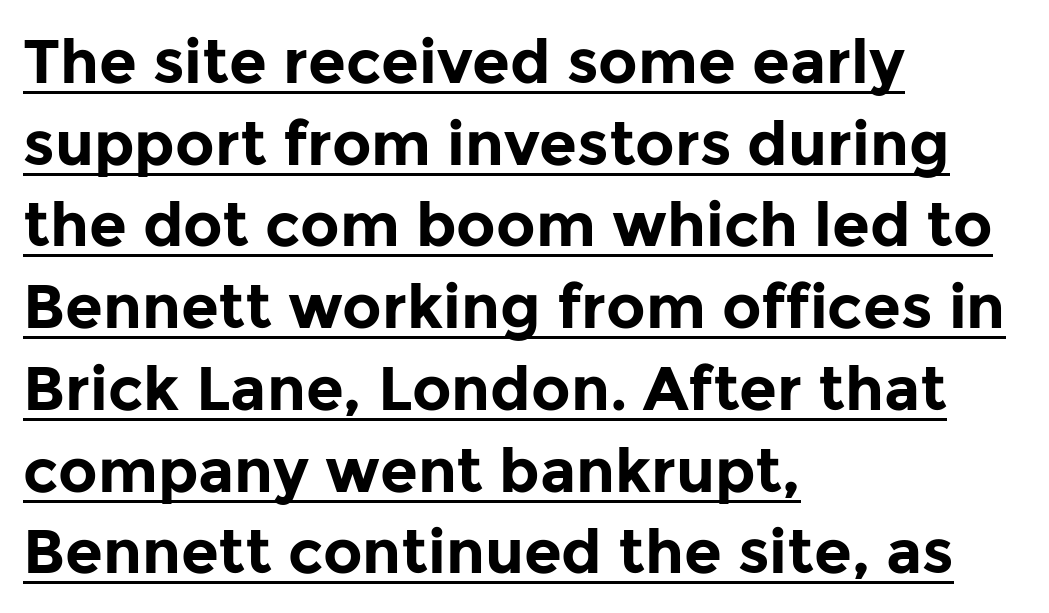
The image shows 61 px bold sans-serif type, upright; set left-aligned, normal line spacing (1.34x), normal letter spacing, underlined; low stroke contrast and a medium x-height.
